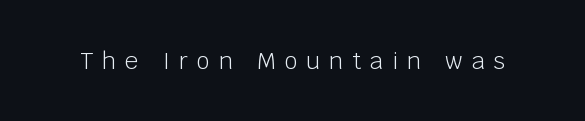
The font sits on the lighter half of the weight spectrum, regular included. Lines of text with bare space underneath. Do the letters lean? They stand straight. Display-style spreading of the glyphs; the letterfit is very open.
